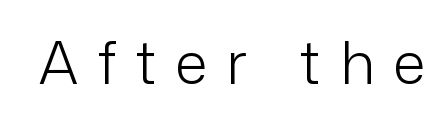
The weight tops out at a normal text grade. Every stem runs plumb, perpendicular to the baseline. Looks like regular typesetting: each glyph gets only the width it needs. Just letters on the line, the space beneath them empty. Spacing between characters has been opened up far beyond the box default. A sans-serif font was chosen for this passage.
